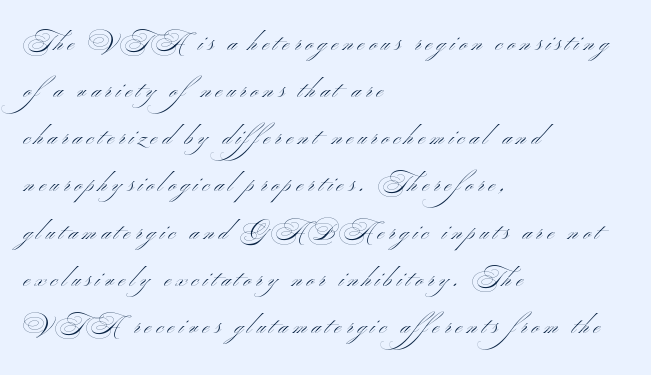
{"bold": "no", "underline": "no", "align": "left", "line_spacing": "loose", "line_spacing_ratio": 2.05, "letter_spacing": "wide", "letter_spacing_em": 0.22, "glyph_px": 23}
